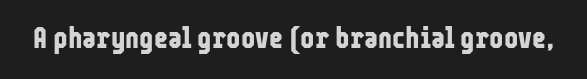
Q: Is the text bold? A: Yes.
Q: Is the text italic (slanted)? A: No, it is upright.
Q: Is the typeface a serif or a sans-serif typeface? A: Sans-serif.
Q: Is the text underlined? A: No.
Q: Is the spacing between letters normal or unusually wide? A: Normal.
Q: Width (condensed, normal, or wide)? A: Condensed.
Q: Stroke contrast? A: Low.
Q: x-height? A: Medium.
Q: Monospaced? A: No.
